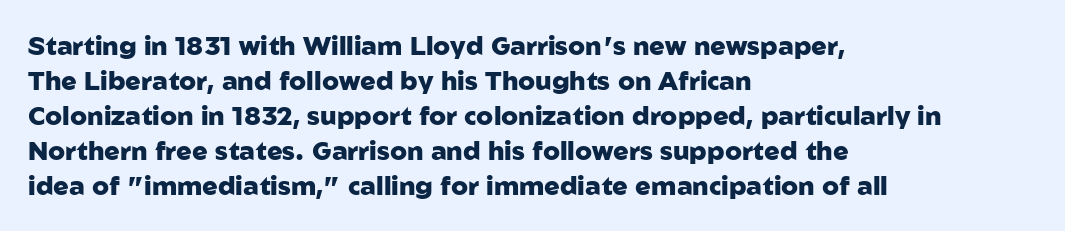
Q: Is the text bold? A: Yes.
Q: Is the text italic (slanted)? A: No, it is upright.
Q: Is the text underlined? A: No.
Q: How is the paragraph aligned? A: Left-aligned.
Q: Is the spacing between letters normal or unusually wide? A: Normal.
Q: Is the spacing between lines tight, normal or loose? A: Normal.
